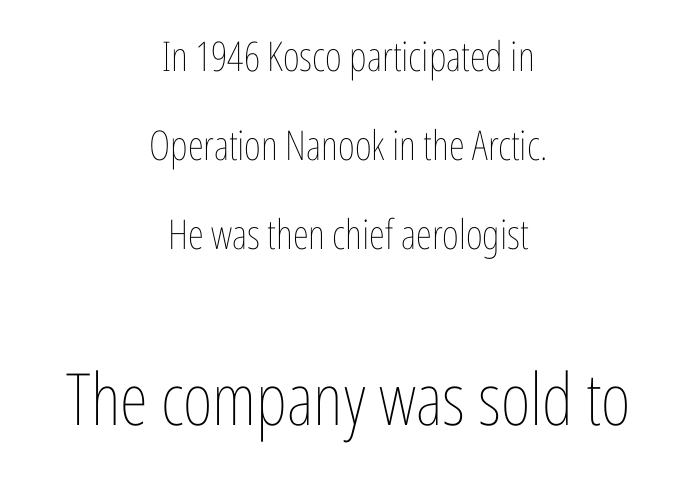
The image shows 72 px thin, condensed type, upright; set centered, loose line spacing (2.17x), normal letter spacing, not underlined; the second (bottom) block is 1.76x larger; low stroke contrast and a medium x-height.
